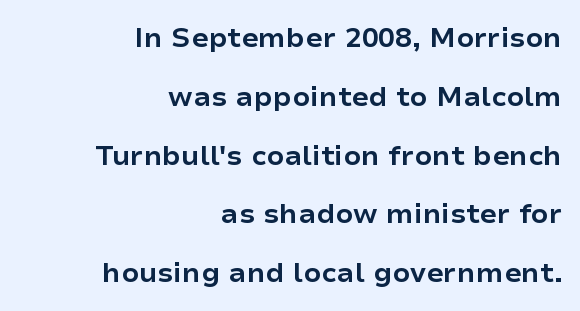
Q: Is the text bold? A: Yes.
Q: Is the text italic (slanted)? A: No, it is upright.
Q: Is the typeface a serif or a sans-serif typeface? A: Sans-serif.
Q: Is the text underlined? A: No.
Q: How is the paragraph aligned? A: Right-aligned.
Q: Is the spacing between letters normal or unusually wide? A: Normal.
Q: Is the spacing between lines tight, normal or loose? A: Loose.
Q: Width (condensed, normal, or wide)? A: Normal.
Q: Stroke contrast? A: Low.
Q: x-height? A: Medium.
Q: Monospaced? A: No.
